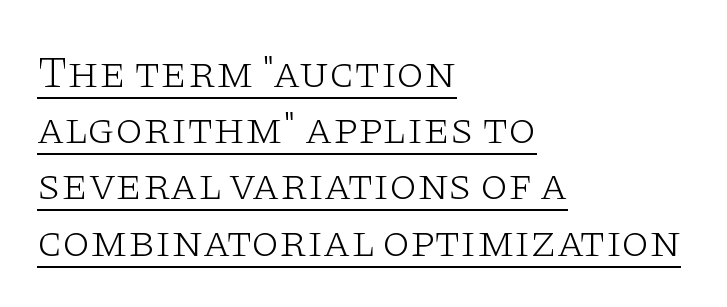
Q: Is the text bold? A: No.
Q: Is the text italic (slanted)? A: No, it is upright.
Q: Is the typeface a serif or a sans-serif typeface? A: Serif.
Q: Is the text underlined? A: Yes.
Q: How is the paragraph aligned? A: Left-aligned.
Q: Is the spacing between letters normal or unusually wide? A: Normal.
Q: Is the spacing between lines tight, normal or loose? A: Normal.
Q: Width (condensed, normal, or wide)? A: Wide.
Q: Stroke contrast? A: Low.
Q: x-height? A: Large.
Q: Monospaced? A: No.
